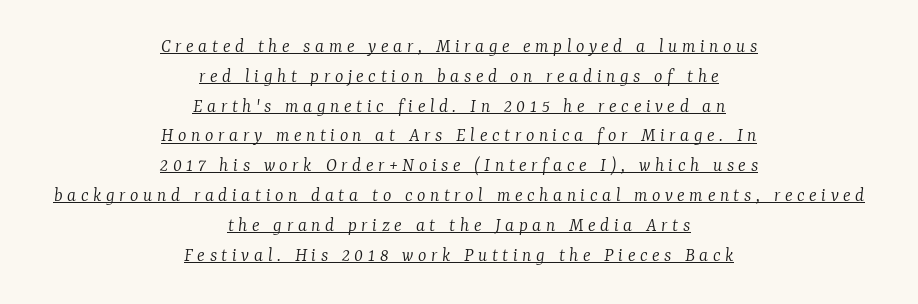
{"italic": "yes", "lean": "right", "slant_degrees": 7, "bold": "no", "underline": "yes", "align": "center", "line_spacing": "normal", "line_spacing_ratio": 1.49, "letter_spacing": "wide", "letter_spacing_em": 0.23, "glyph_px": 20}
